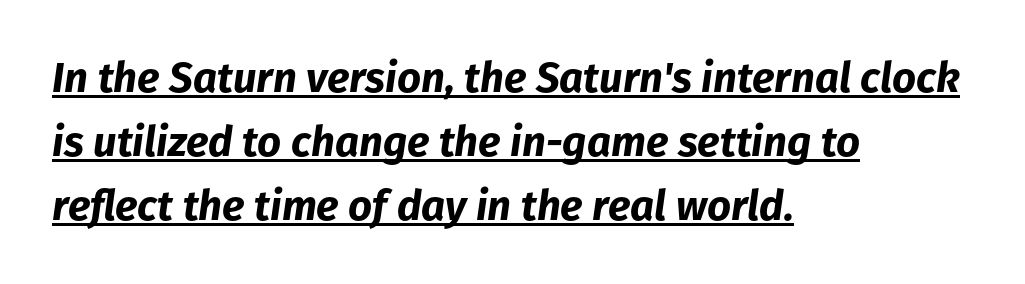
The image shows 42 px bold type, italic (leaning right); set left-aligned, normal line spacing (1.52x), normal letter spacing, underlined; low stroke contrast and a medium x-height.
